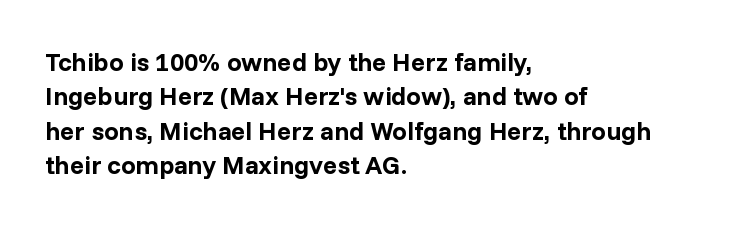
Q: Is the text bold? A: Yes.
Q: Is the text italic (slanted)? A: No, it is upright.
Q: Is the text underlined? A: No.
Q: How is the paragraph aligned? A: Left-aligned.
Q: Is the spacing between letters normal or unusually wide? A: Normal.
Q: Is the spacing between lines tight, normal or loose? A: Normal.
